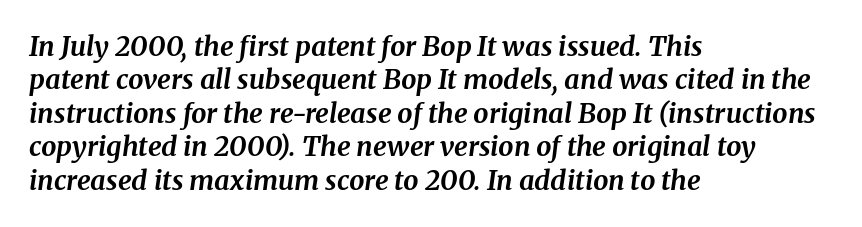
{"italic": "yes", "lean": "right", "slant_degrees": 8, "bold": "yes", "underline": "no", "align": "left", "line_spacing_ratio": 1.24, "letter_spacing": "normal", "letter_spacing_em": 0.0, "glyph_px": 27}
